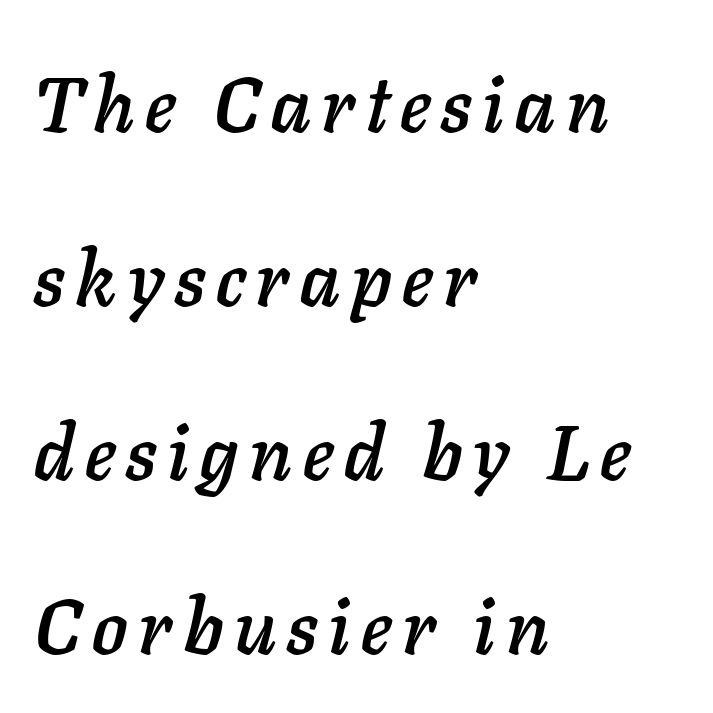
{"italic": "yes", "lean": "right", "slant_degrees": 11, "width": "normal", "stroke_contrast": "low", "x_height": "medium", "monospaced": "no", "underline": "no", "align": "left", "line_spacing": "loose", "line_spacing_ratio": 2.23, "glyph_px": 78}
